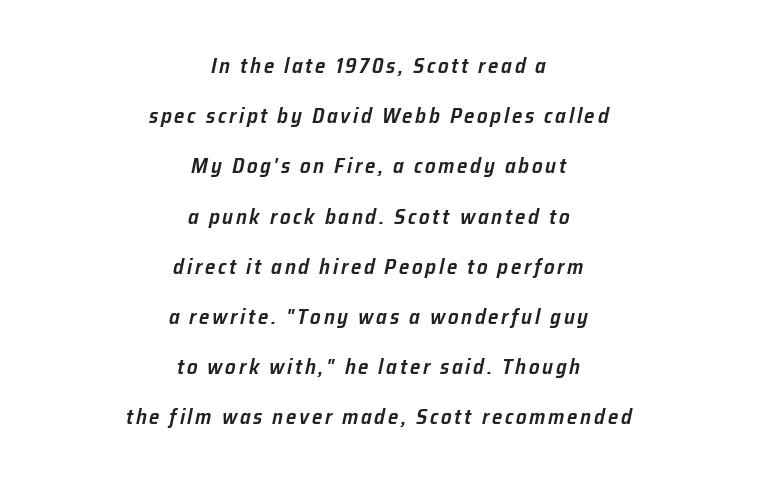
The image shows 21 px text type, italic (leaning right); set centered, loose line spacing (2.39x), not underlined.
